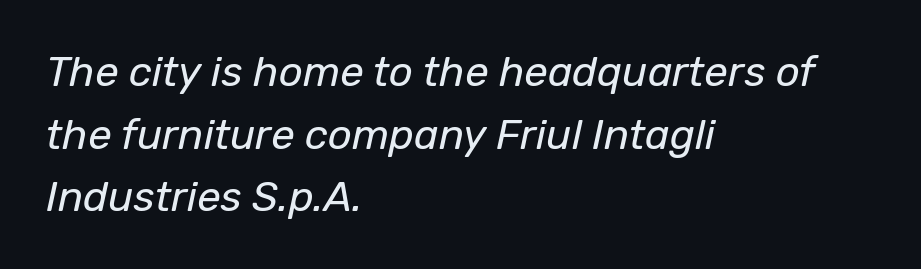
Q: Is the text bold? A: No.
Q: Is the text italic (slanted)? A: Yes, it leans right by about 12 degrees.
Q: Is the text underlined? A: No.
Q: How is the paragraph aligned? A: Left-aligned.
Q: Is the spacing between letters normal or unusually wide? A: Normal.
Q: Is the spacing between lines tight, normal or loose? A: Normal.
Q: Width (condensed, normal, or wide)? A: Normal.
Q: Stroke contrast? A: Low.
Q: x-height? A: Medium.
Q: Monospaced? A: No.
